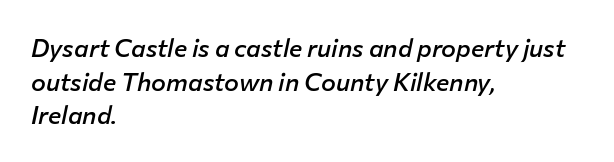
Between one letter and the next there's only the usual sliver of space. Yep, that's italic — everything's leaning. Descender tails drop into unmarked territory. Layout note: lines flush left. The font is running at a semibold setting, under full bold. Does the leading feel generous? No, just average.
